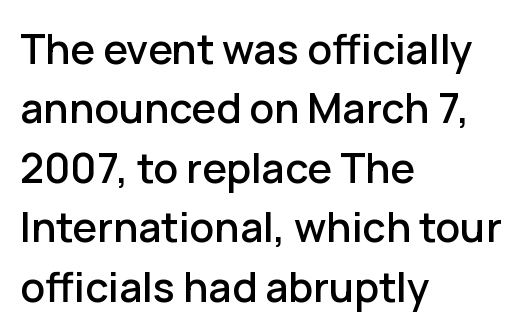
Reading down the block, your eye returns to a fixed left position each line. Proportional: the letters do not fall into vertical columns. The passage shown is typeset with a sans-serif family. Whoever set this chose a conventional vertical rhythm. Rule under the text: the space is simply empty.
